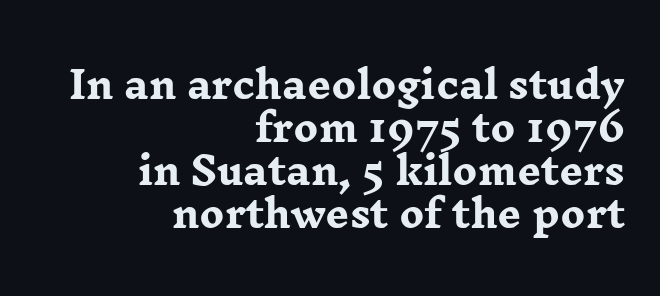
Q: Is the text bold? A: Yes.
Q: Is the text italic (slanted)? A: No, it is upright.
Q: Is the typeface a serif or a sans-serif typeface? A: Serif.
Q: Is the text underlined? A: No.
Q: How is the paragraph aligned? A: Right-aligned.
Q: Is the spacing between letters normal or unusually wide? A: Normal.
Q: Width (condensed, normal, or wide)? A: Wide.
Q: Stroke contrast? A: Low.
Q: x-height? A: Medium.
Q: Monospaced? A: No.
